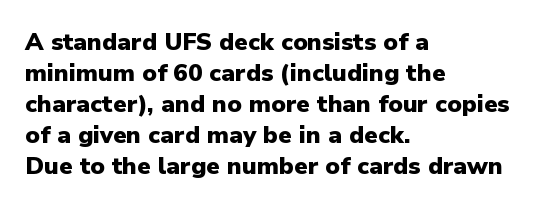
The image shows 24 px bold type, upright; set left-aligned, normal line spacing (1.29x), normal letter spacing, not underlined.
